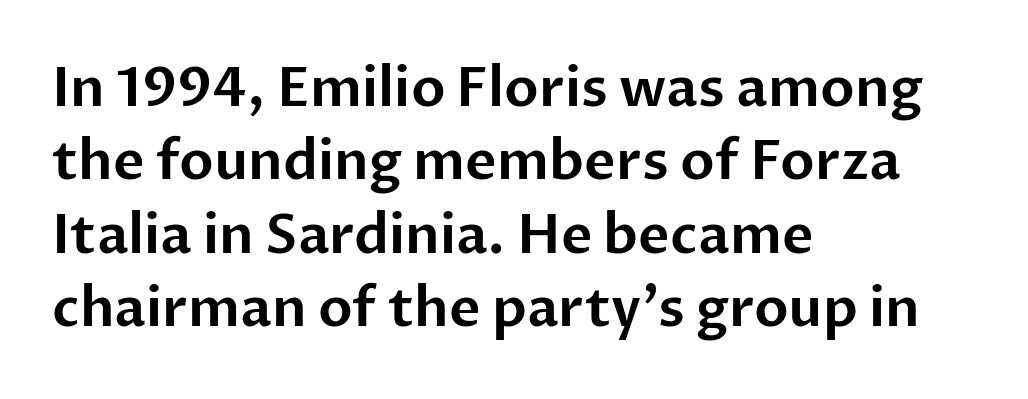
The image shows 54 px sans-serif type, upright; set left-aligned, normal line spacing (1.36x), normal letter spacing, not underlined; low stroke contrast and a medium x-height.
